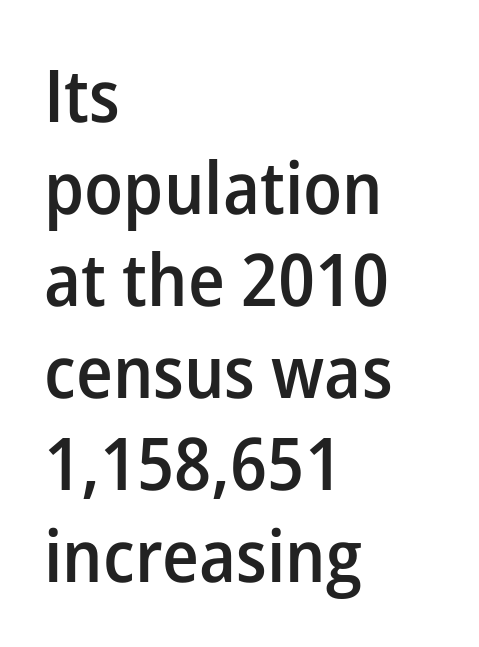
Spacing verdict: proportional, widths tailored to each character. Regarding leading, the lines here are spaced in the standard way. The string is rendered with underlining switched off. Stroke terminals: plain, sans-serif. No italicization has been applied; the sample stays upright. On the weight axis this lands at semibold, roughly 600.
